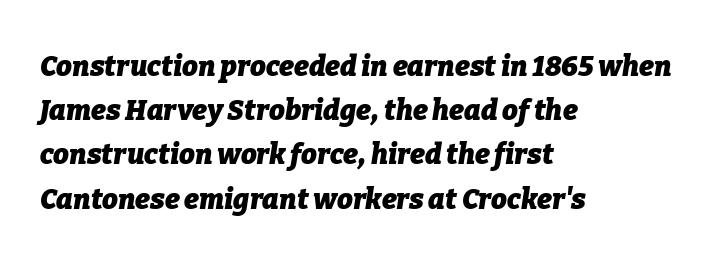
The whole block is typeset with a tilt. The rendering keeps characters at their native spacing. These lines are rendered in a variable-pitch font. Emphasis by weight is at full strength: bold.
